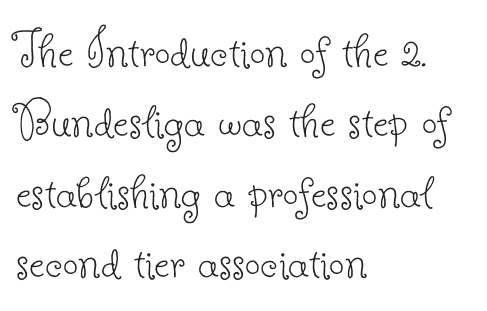
The image shows 55 px thin serif type, upright; set left-aligned, normal line spacing (1.28x), normal letter spacing, not underlined; low stroke contrast and a small x-height.
